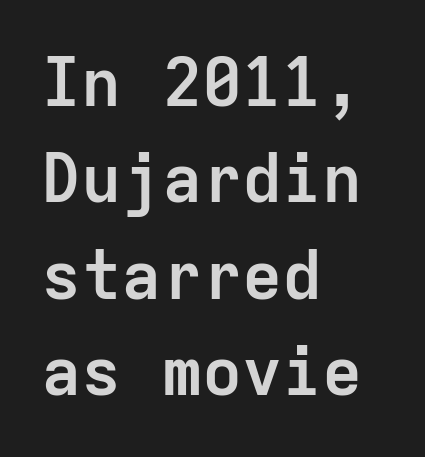
Q: Is the text bold? A: Yes.
Q: Is the text italic (slanted)? A: No, it is upright.
Q: Is the typeface a serif or a sans-serif typeface? A: Sans-serif.
Q: Is the text underlined? A: No.
Q: How is the paragraph aligned? A: Left-aligned.
Q: Is the spacing between letters normal or unusually wide? A: Normal.
Q: Is the spacing between lines tight, normal or loose? A: Normal.
Q: Width (condensed, normal, or wide)? A: Normal.
Q: Stroke contrast? A: Low.
Q: x-height? A: Medium.
Q: Monospaced? A: Yes.
